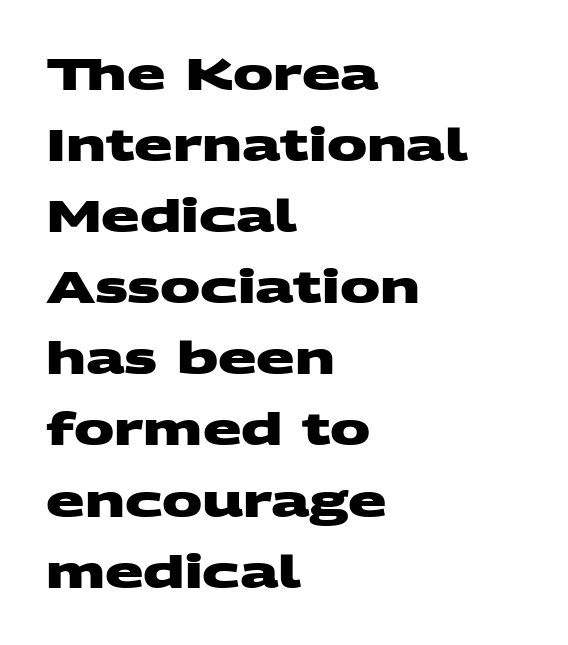
The image shows 45 px heavy, wide sans-serif type; set left-aligned, normal line spacing (1.58x), normal letter spacing, not underlined; medium stroke contrast and a large x-height.
